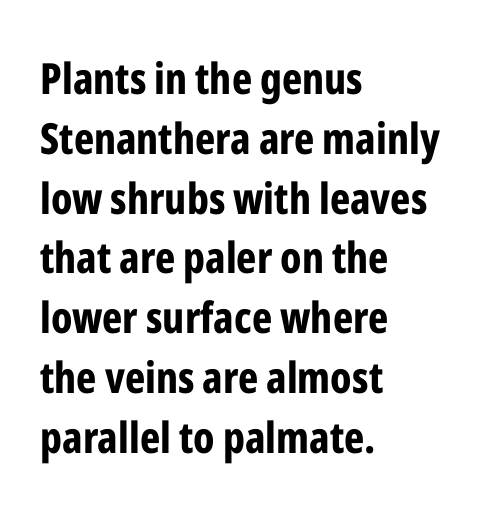
The image shows 43 px bold, condensed sans-serif type, upright; set left-aligned, normal line spacing (1.39x), normal letter spacing, not underlined; low stroke contrast and a medium x-height.
